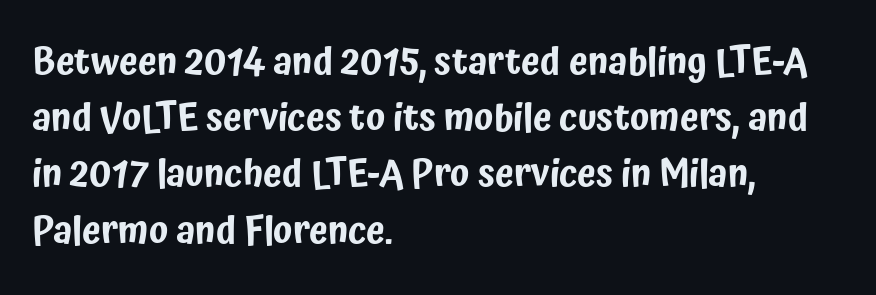
Q: Is the text italic (slanted)? A: No, it is upright.
Q: Is the typeface a serif or a sans-serif typeface? A: Sans-serif.
Q: Is the text underlined? A: No.
Q: How is the paragraph aligned? A: Left-aligned.
Q: Is the spacing between letters normal or unusually wide? A: Normal.
Q: Is the spacing between lines tight, normal or loose? A: Normal.
Q: Width (condensed, normal, or wide)? A: Condensed.
Q: Stroke contrast? A: Low.
Q: x-height? A: Medium.
Q: Monospaced? A: No.
